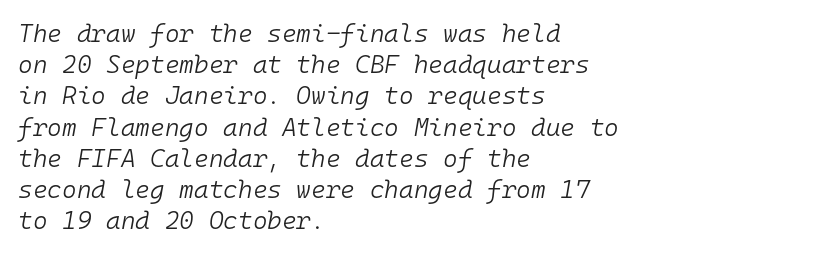
How are the letters spaced? Ordinarily, with no added tracking. The typography opts for an oblique posture over an upright one. Nothing heavy about these letters — not bold at all. Successive baselines arrive at the customary interval. The words here are not underlined. A classic flush-left, rag-right setting is used for this passage.
